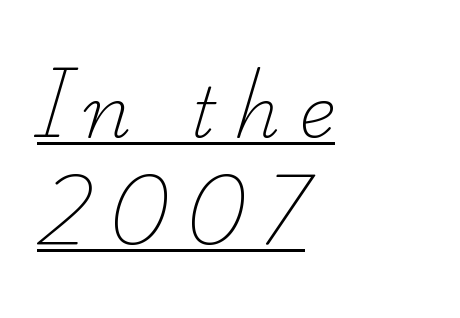
Q: Is the text bold? A: No.
Q: Is the typeface a serif or a sans-serif typeface? A: Serif.
Q: Is the text underlined? A: Yes.
Q: How is the paragraph aligned? A: Left-aligned.
Q: Is the spacing between letters normal or unusually wide? A: Unusually wide.
Q: Is the spacing between lines tight, normal or loose? A: Normal.
Q: Width (condensed, normal, or wide)? A: Normal.
Q: Stroke contrast? A: Low.
Q: x-height? A: Small.
Q: Monospaced? A: No.
